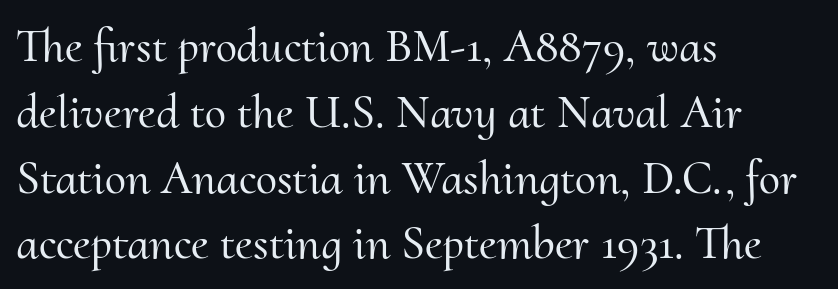
Q: Is the text italic (slanted)? A: No, it is upright.
Q: Is the typeface a serif or a sans-serif typeface? A: Serif.
Q: Is the text underlined? A: No.
Q: How is the paragraph aligned? A: Left-aligned.
Q: Is the spacing between letters normal or unusually wide? A: Normal.
Q: Is the spacing between lines tight, normal or loose? A: Normal.
Q: Width (condensed, normal, or wide)? A: Normal.
Q: Stroke contrast? A: Medium.
Q: x-height? A: Small.
Q: Monospaced? A: No.
